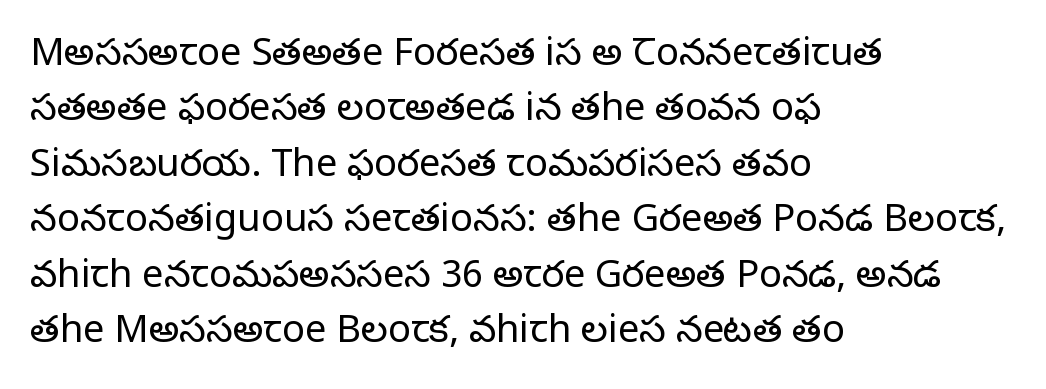
{"serif": "yes", "italic": "no", "bold": "no", "weight": "regular", "width": "normal", "stroke_contrast": "low", "x_height": "large", "monospaced": "no", "underline": "no", "align": "left", "line_spacing": "normal", "line_spacing_ratio": 1.46, "letter_spacing": "normal", "letter_spacing_em": 0.0, "glyph_px": 38}
